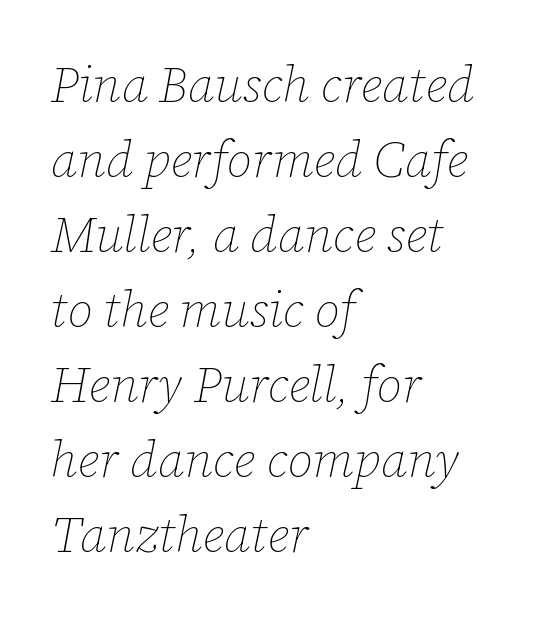
{"italic": "yes", "lean": "right", "slant_degrees": 12, "bold": "no", "weight": "thin", "width": "normal", "stroke_contrast": "low", "x_height": "medium", "monospaced": "no", "underline": "no", "align": "left", "line_spacing": "normal", "line_spacing_ratio": 1.5, "letter_spacing": "normal", "letter_spacing_em": 0.0, "glyph_px": 50}
